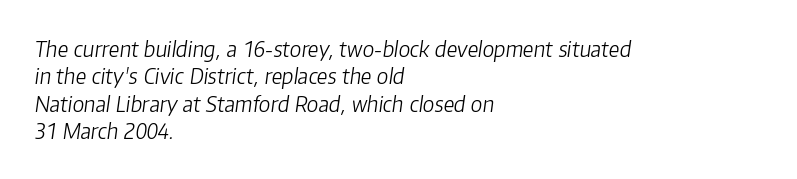
A classic flush-left, rag-right setting is used for this passage. If you drew a line through each stem, it would be angled. The font sits on the lighter half of the weight spectrum, regular included. Glance below the letters and you will spot only blank space.
